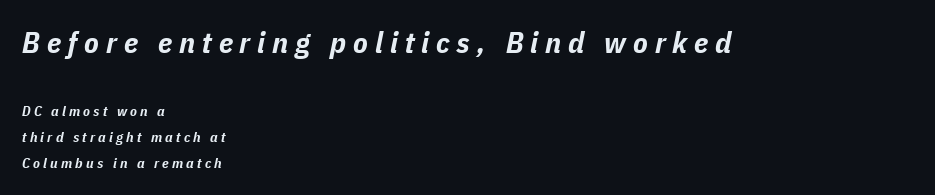
{"italic": "yes", "lean": "right", "slant_degrees": 11, "bold": "yes", "weight": "bold", "width": "condensed", "stroke_contrast": "low", "x_height": "medium", "monospaced": "no", "underline": "no", "align": "left", "line_spacing_ratio": 1.85, "letter_spacing": "wide", "letter_spacing_em": 0.23, "larger_block": "first", "size_ratio": 2.14, "glyph_px": 30}
